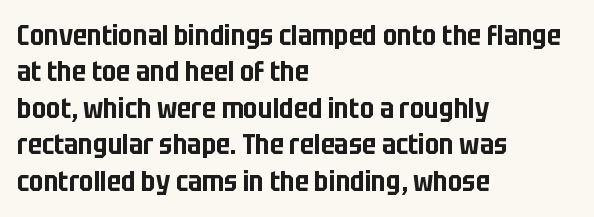
Q: Is the text italic (slanted)? A: No, it is upright.
Q: Is the typeface a serif or a sans-serif typeface? A: Sans-serif.
Q: Is the text underlined? A: No.
Q: How is the paragraph aligned? A: Left-aligned.
Q: Is the spacing between letters normal or unusually wide? A: Normal.
Q: Is the spacing between lines tight, normal or loose? A: Normal.
Q: Width (condensed, normal, or wide)? A: Condensed.
Q: Stroke contrast? A: Low.
Q: x-height? A: Large.
Q: Monospaced? A: No.
